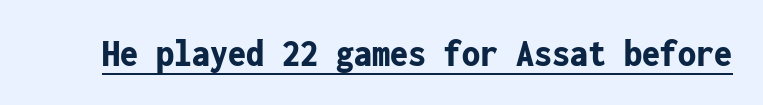
The image shows 40 px bold, condensed sans-serif type, upright, monospaced; set normal letter spacing, underlined; low stroke contrast and a medium x-height.
